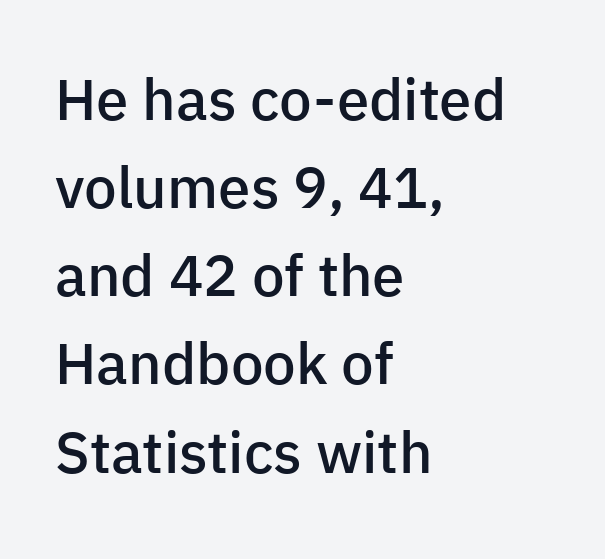
{"serif": "no", "italic": "no", "bold": "semi", "weight": "semibold", "width": "normal", "stroke_contrast": "low", "x_height": "medium", "monospaced": "no", "underline": "no", "align": "left", "line_spacing": "normal", "line_spacing_ratio": 1.52, "letter_spacing": "normal", "letter_spacing_em": 0.0, "glyph_px": 58}
